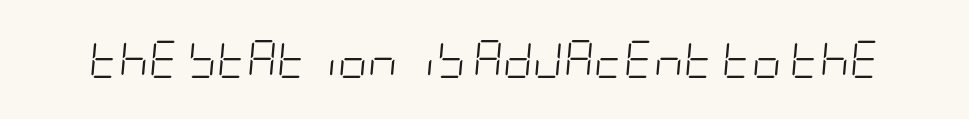
The passage shown leans; its letterforms are oblique. Each stroke keeps to a modest, everyday thickness or less. A bare baseline throughout the passage. Tracking value appears to be zero — textbook default spacing.
